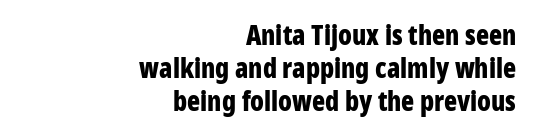
The image shows 27 px bold type, upright; set right-aligned, line spacing 1.22x, normal letter spacing, not underlined.
